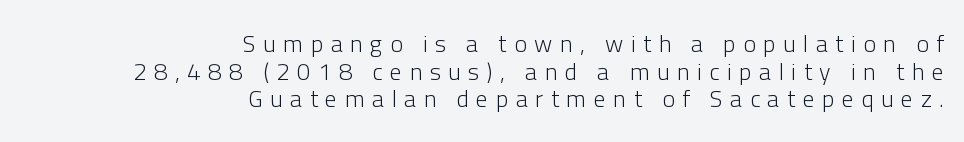
The image shows 24 px text type, upright; set right-aligned, tight line spacing (1.15x), unusually wide letter spacing (+0.31 em), not underlined.
